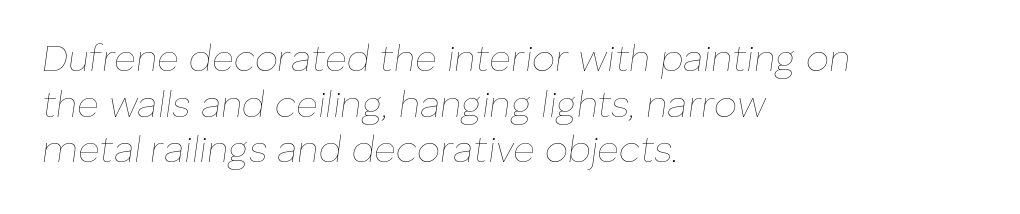
The image shows 37 px thin type, italic (leaning right); set left-aligned, line spacing 1.23x, normal letter spacing, not underlined; low stroke contrast and a medium x-height.
